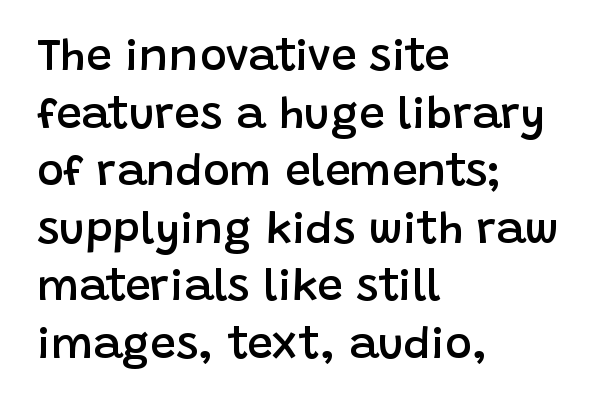
Varying glyph widths throughout — classic text-font behaviour. Observe the ordinary spacing: letters are neighbours, not strangers. The letters carry no serifs — their stems end cleanly without finishing strokes. Only glyphs here, with clear space below each row.
